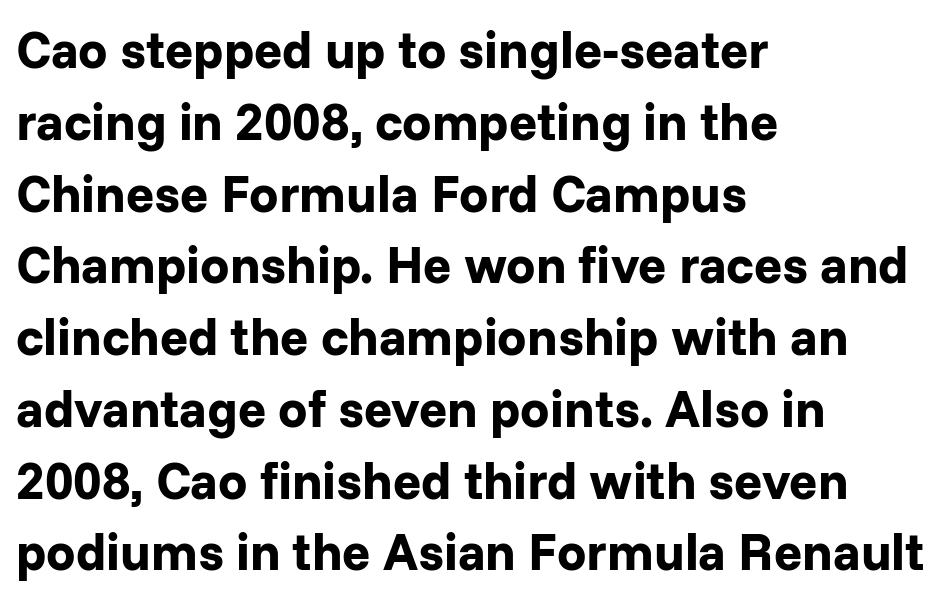
{"serif": "no", "italic": "no", "bold": "yes", "weight": "bold", "width": "normal", "stroke_contrast": "low", "x_height": "medium", "monospaced": "no", "underline": "no", "align": "left", "line_spacing": "normal", "line_spacing_ratio": 1.38, "letter_spacing": "normal", "letter_spacing_em": 0.0, "glyph_px": 52}
